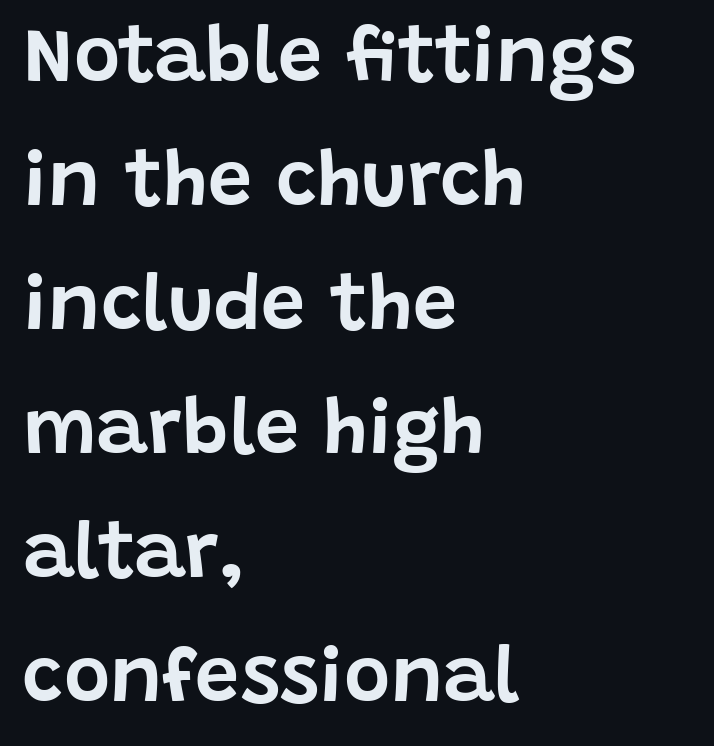
The image shows 79 px sans-serif type, upright; set left-aligned, normal line spacing (1.57x), normal letter spacing, not underlined; low stroke contrast and a large x-height.
